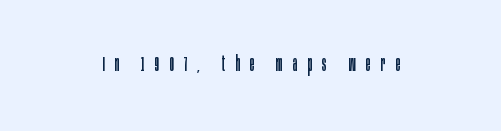
Caption: expanded tracking, letters set apart. Weight class: somewhere from thin through regular. A bare baseline throughout the passage. Designer's note — italics off, roman on.
